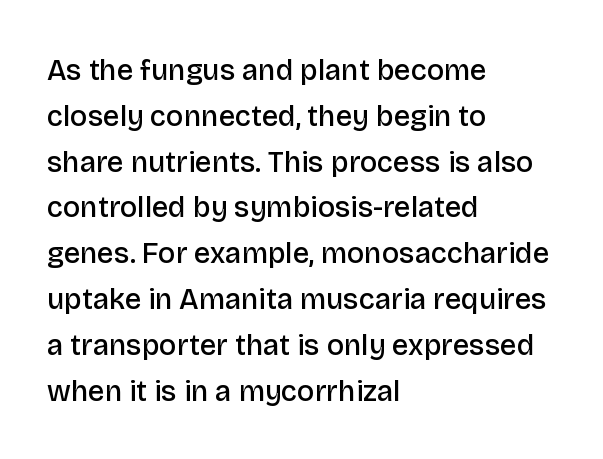
The image shows 29 px semibold sans-serif type, upright; set left-aligned, normal line spacing (1.58x), normal letter spacing, not underlined; low stroke contrast and a large x-height.
